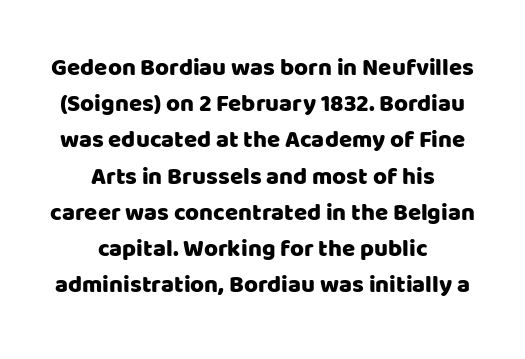
The gap between lines stays unmarked. The letters stand straight up with perfectly vertical stems. The rendering positions every line midway between the sides. How would I describe the line gaps? Plain and ordinary. What stands out about the letter spacing? Nothing — it is the standard amount.
